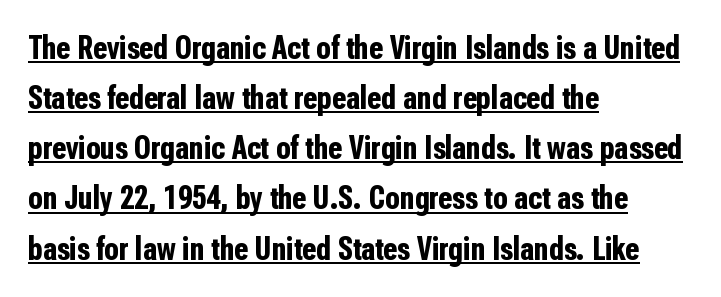
Characters remain perfectly vertical along every line. Rows of type keep a routine distance in the vertical direction. The compositor pushed each line to the left boundary. Looks like regular typesetting: each glyph gets only the width it needs. Notice how thick the strokes are: this is what a full bold looks like. Underlining? Definitely there.
